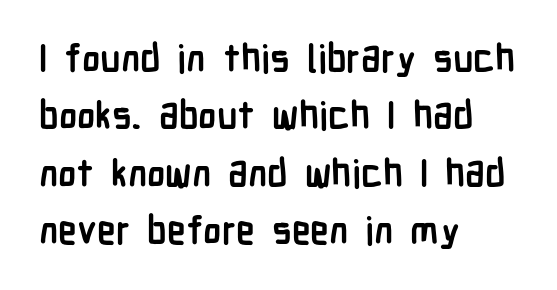
On the weight axis this lands at bold, roughly 700. The rendering shows plain stroke endings on the letterforms — a sans-serif design. You could not count columns in this text — the font is proportionally spaced. Baseline-to-baseline distance is the conventional proportion of letter height. Tracking here is standard; glyphs follow each other at the usual distance. Where is the straight margin? On the left.
